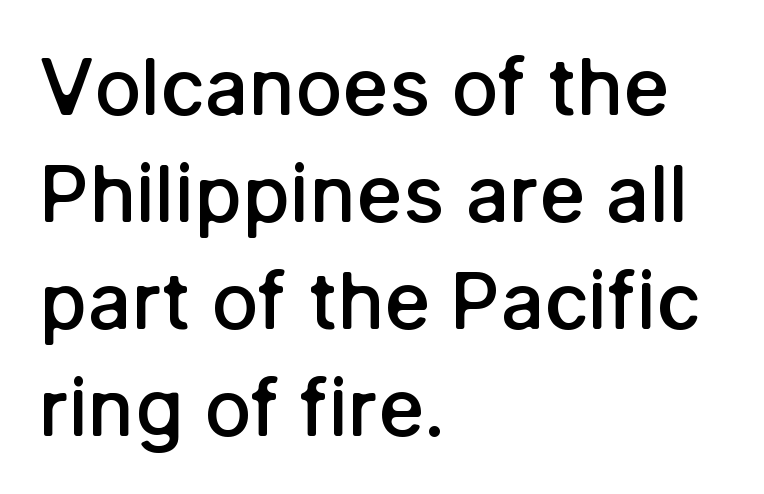
Designer's note — italics off, roman on. Visually the block forms a straight wall on the left and a jagged coastline on the right. Evenly set lines give the paragraph a standard silhouette. A clean baseline with only descenders dipping below it. The face used here is proportionally spaced, like ordinary book or web type. Heft: intermediate — a semibold.
